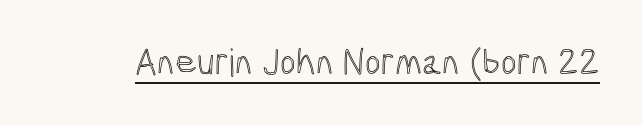
{"italic": "no", "width": "condensed", "x_height": "medium", "monospaced": "no", "underline": "yes", "letter_spacing": "normal", "letter_spacing_em": 0.0, "glyph_px": 38}
